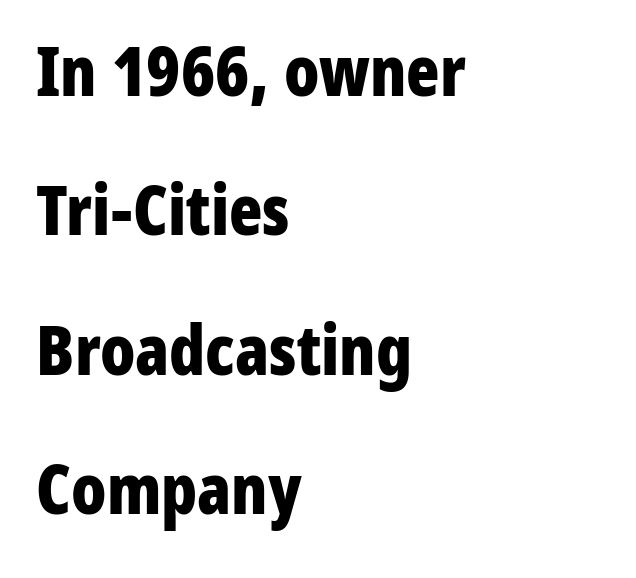
Q: Is the text bold? A: Yes.
Q: Is the text italic (slanted)? A: No, it is upright.
Q: Is the typeface a serif or a sans-serif typeface? A: Sans-serif.
Q: Is the text underlined? A: No.
Q: How is the paragraph aligned? A: Left-aligned.
Q: Is the spacing between letters normal or unusually wide? A: Normal.
Q: Is the spacing between lines tight, normal or loose? A: Loose.
Q: Width (condensed, normal, or wide)? A: Condensed.
Q: Stroke contrast? A: Low.
Q: x-height? A: Medium.
Q: Monospaced? A: No.
